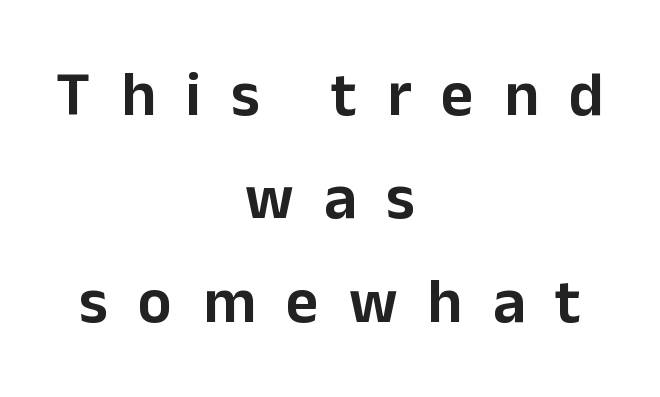
{"serif": "no", "italic": "no", "width": "normal", "stroke_contrast": "low", "x_height": "medium", "monospaced": "no", "underline": "no", "align": "center", "line_spacing": "normal", "line_spacing_ratio": 1.64, "letter_spacing": "wide", "letter_spacing_em": 0.48, "glyph_px": 63}
